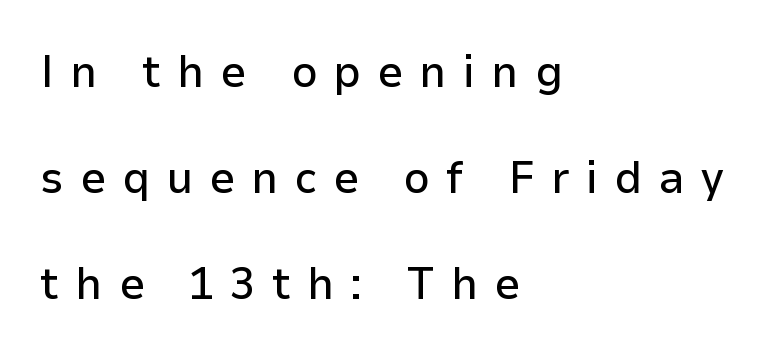
{"serif": "no", "italic": "no", "width": "normal", "stroke_contrast": "low", "x_height": "medium", "monospaced": "no", "underline": "no", "align": "left", "line_spacing": "loose", "line_spacing_ratio": 2.3, "letter_spacing": "wide", "letter_spacing_em": 0.35, "glyph_px": 46}
